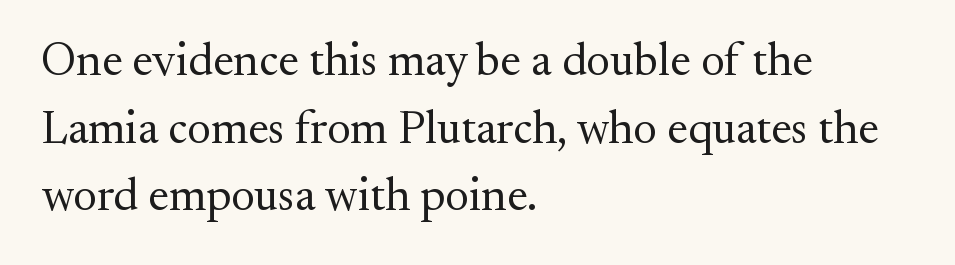
The font's upright variant was chosen for this text. Anything drawn beneath the words? Only blank space. Caption: face not bold, strokes unweighted. Notice how descenders clear the ascenders below comfortably — that's standard leading.
